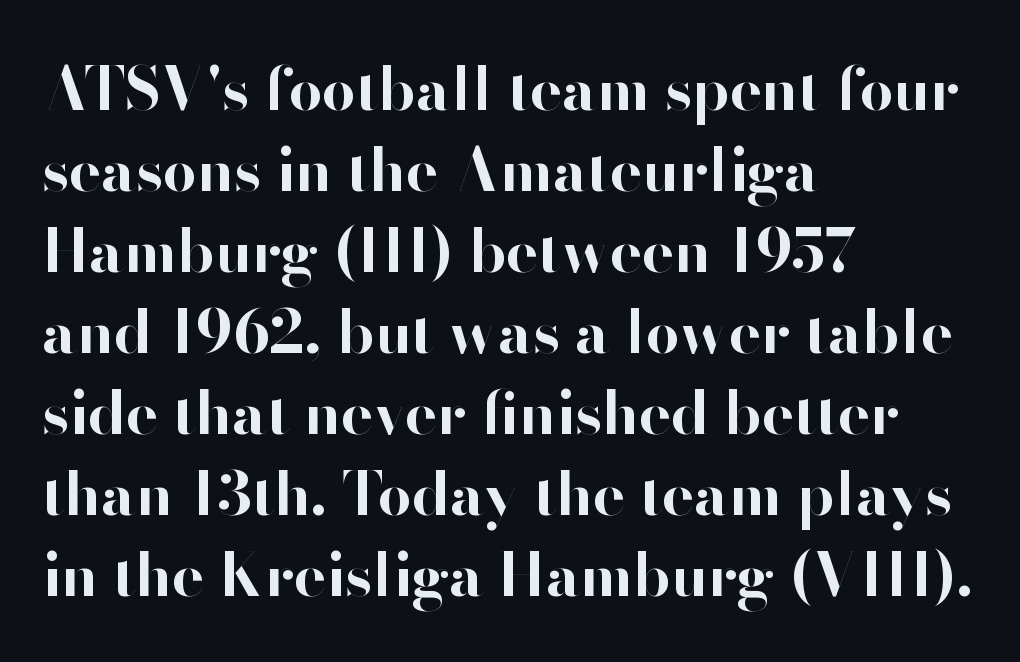
{"serif": "no", "italic": "no", "bold": "yes", "weight": "bold", "width": "normal", "stroke_contrast": "high", "x_height": "small", "monospaced": "no", "underline": "no", "align": "left", "line_spacing": "normal", "line_spacing_ratio": 1.35, "letter_spacing": "normal", "letter_spacing_em": 0.0, "glyph_px": 60}
